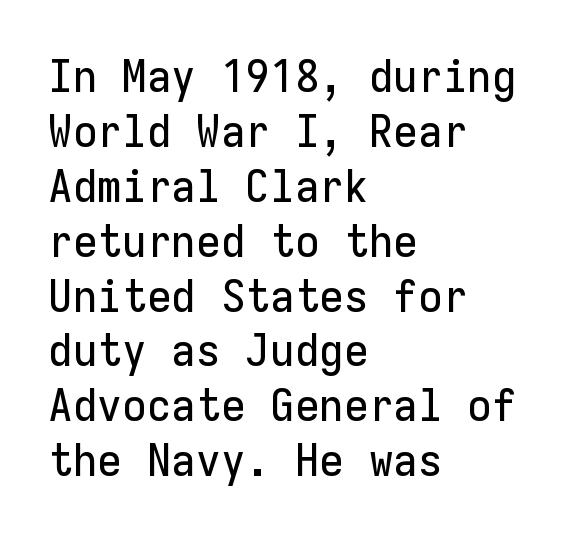
The image shows 45 px sans-serif type, upright, monospaced; set left-aligned, line spacing 1.22x, normal letter spacing, not underlined; low stroke contrast and a medium x-height.
